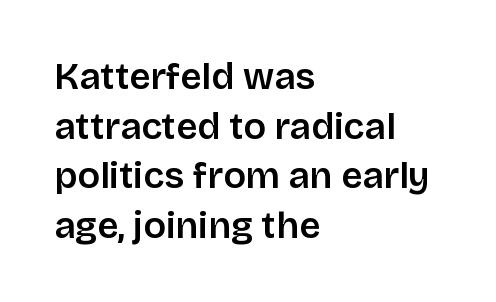
{"serif": "no", "italic": "no", "width": "normal", "stroke_contrast": "low", "x_height": "large", "monospaced": "no", "underline": "no", "align": "left", "line_spacing": "normal", "line_spacing_ratio": 1.34, "letter_spacing": "normal", "letter_spacing_em": 0.0, "glyph_px": 37}
